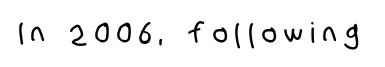
The image shows 28 px condensed sans-serif type; set unusually wide letter spacing (+0.29 em), not underlined; low stroke contrast and a large x-height.
